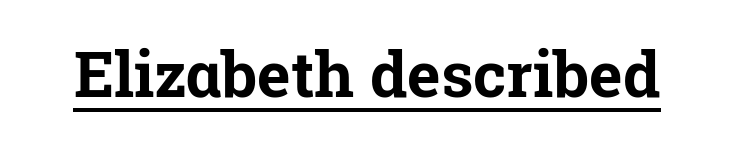
The image shows 63 px bold serif type, upright; set normal letter spacing, underlined; low stroke contrast and a medium x-height.
